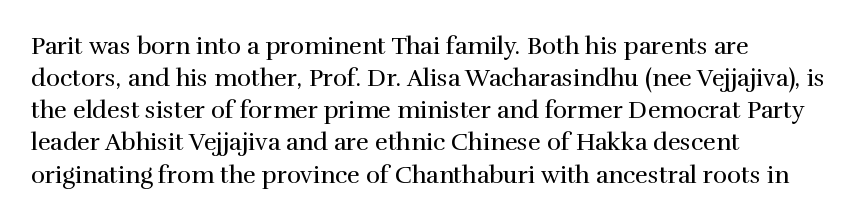
The strip under each line holds only bare page. You could call the tracking neutral — neither tight nor loose. Where is the straight margin? On the left. Upright lettering throughout. The weight tops out at a normal text grade.
